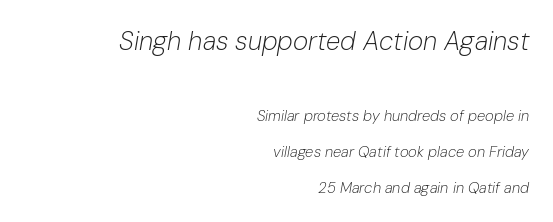
Q: Is the text bold? A: No.
Q: Is the text italic (slanted)? A: Yes, it leans right by about 10 degrees.
Q: Is the text underlined? A: No.
Q: How is the paragraph aligned? A: Right-aligned.
Q: Is the spacing between letters normal or unusually wide? A: Normal.
Q: Is the spacing between lines tight, normal or loose? A: Loose.
Q: Which block of text is set in a larger size, the first (top) or the second (bottom)? A: The first (top) one.
